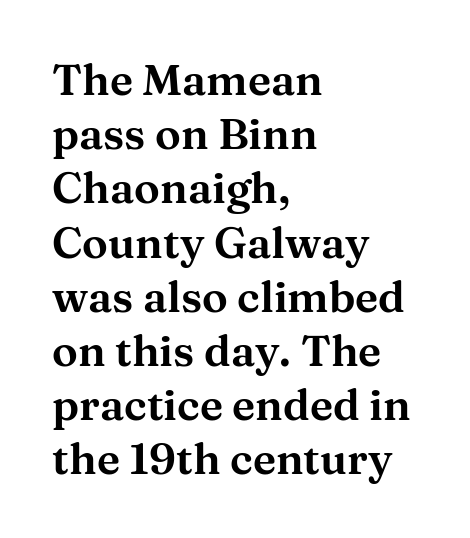
{"serif": "yes", "italic": "no", "width": "wide", "stroke_contrast": "medium", "x_height": "medium", "monospaced": "no", "underline": "no", "align": "left", "line_spacing": "normal", "line_spacing_ratio": 1.26, "letter_spacing": "normal", "letter_spacing_em": 0.0, "glyph_px": 43}
